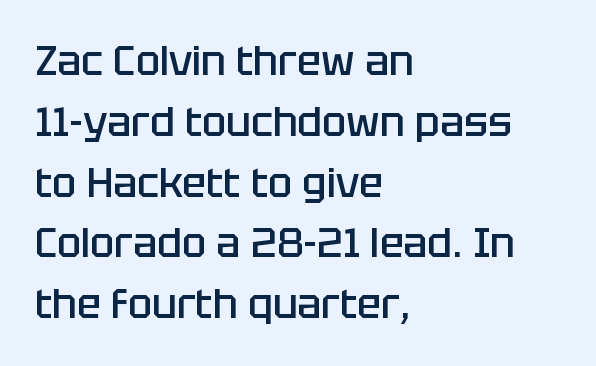
Q: Is the text bold? A: Semi-bold.
Q: Is the text italic (slanted)? A: No, it is upright.
Q: Is the typeface a serif or a sans-serif typeface? A: Sans-serif.
Q: Is the text underlined? A: No.
Q: How is the paragraph aligned? A: Left-aligned.
Q: Is the spacing between letters normal or unusually wide? A: Normal.
Q: Is the spacing between lines tight, normal or loose? A: Normal.
Q: Width (condensed, normal, or wide)? A: Normal.
Q: Stroke contrast? A: Low.
Q: x-height? A: Large.
Q: Monospaced? A: No.
